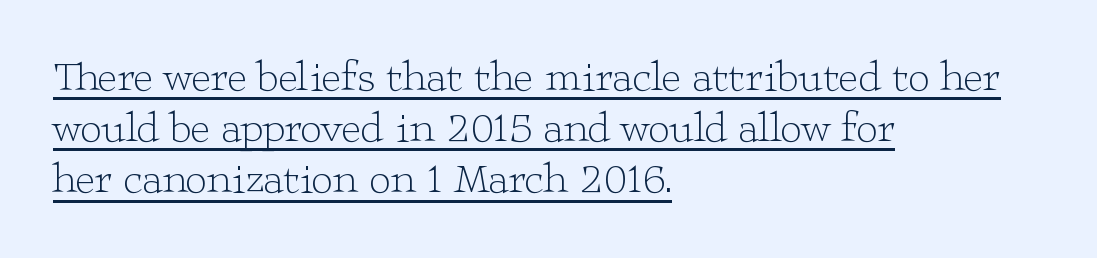
The image shows 42 px light, wide serif type, upright; set left-aligned, line spacing 1.22x, normal letter spacing, underlined; low stroke contrast and a medium x-height.
